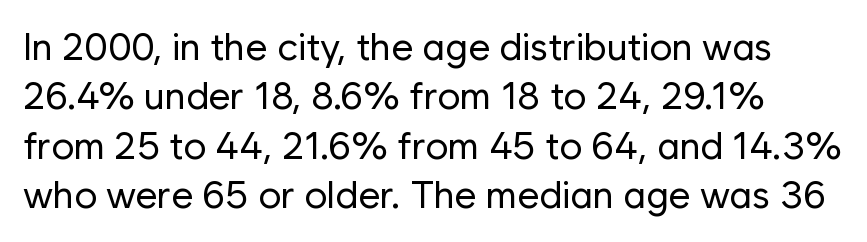
{"serif": "no", "italic": "no", "bold": "no", "weight": "regular", "width": "normal", "stroke_contrast": "low", "x_height": "medium", "monospaced": "no", "underline": "no", "line_spacing": "normal", "line_spacing_ratio": 1.3, "letter_spacing": "normal", "letter_spacing_em": 0.0, "glyph_px": 38}
